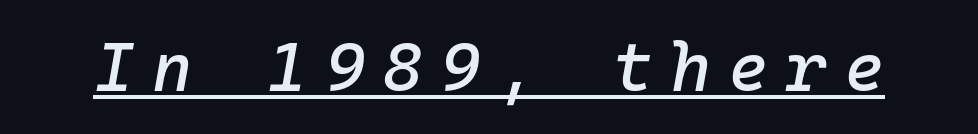
There is plenty of visible air inserted between adjacent glyphs. Yep, that's italic — everything's leaning. Each line of the rendering has a horizontal stroke beneath the glyphs.
